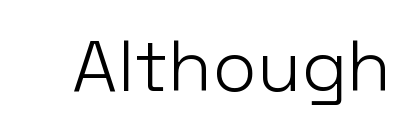
The image shows 72 px light sans-serif type, upright; set normal letter spacing, not underlined; low stroke contrast and a medium x-height.
